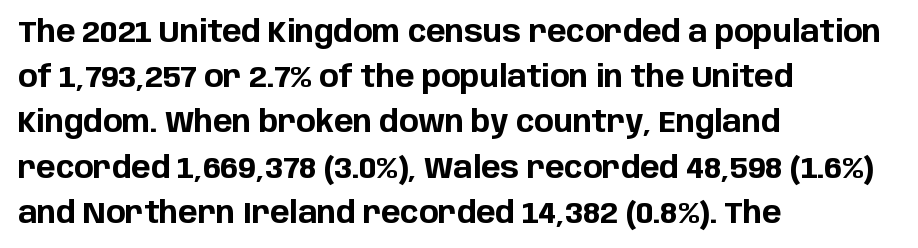
Q: Is the text bold? A: Yes.
Q: Is the text italic (slanted)? A: No, it is upright.
Q: Is the typeface a serif or a sans-serif typeface? A: Sans-serif.
Q: Is the text underlined? A: No.
Q: How is the paragraph aligned? A: Left-aligned.
Q: Is the spacing between letters normal or unusually wide? A: Normal.
Q: Is the spacing between lines tight, normal or loose? A: Normal.
Q: Width (condensed, normal, or wide)? A: Normal.
Q: Stroke contrast? A: Low.
Q: x-height? A: Large.
Q: Monospaced? A: No.
